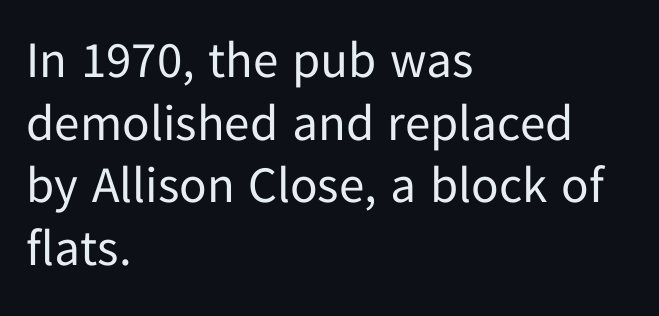
{"serif": "no", "italic": "no", "bold": "no", "weight": "regular", "width": "normal", "stroke_contrast": "low", "x_height": "medium", "monospaced": "no", "underline": "no", "align": "left", "line_spacing_ratio": 1.23, "letter_spacing": "normal", "letter_spacing_em": 0.0, "glyph_px": 51}
